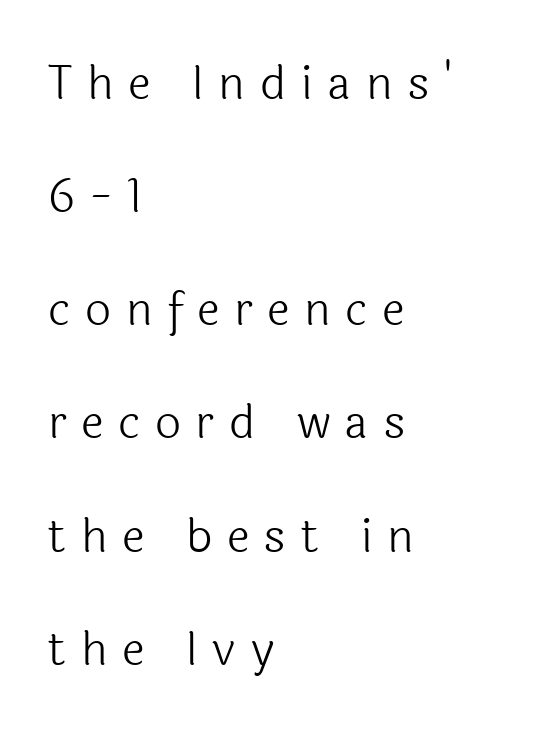
{"serif": "no", "italic": "no", "bold": "no", "weight": "light", "width": "normal", "x_height": "medium", "monospaced": "no", "underline": "no", "align": "left", "line_spacing": "loose", "line_spacing_ratio": 2.46, "letter_spacing": "wide", "letter_spacing_em": 0.32, "glyph_px": 46}
